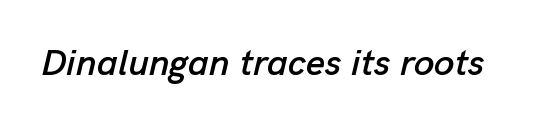
The image shows 37 px text type, italic (leaning right); set normal letter spacing, not underlined; low stroke contrast and a medium x-height.
